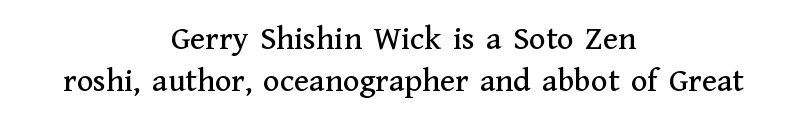
The tracking reads as untouched default to a designer's eye. Is this a fixed-width face? No — the glyphs have proportional, varying widths. Horizontal alignment here is central, giving a formal, balanced look. Tall strokes in this sample are plumb rather than angled.
